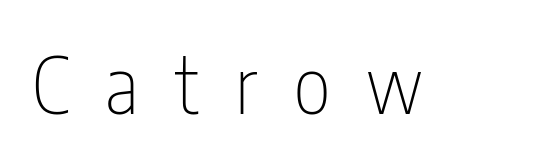
{"serif": "no", "italic": "no", "bold": "no", "weight": "thin", "width": "condensed", "stroke_contrast": "low", "x_height": "medium", "monospaced": "no", "underline": "no", "letter_spacing": "wide", "letter_spacing_em": 0.46, "glyph_px": 79}
